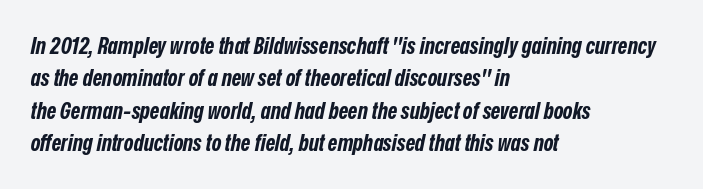
Q: Is the text bold? A: Yes.
Q: Is the text italic (slanted)? A: Yes, it leans right by about 12 degrees.
Q: Is the text underlined? A: No.
Q: How is the paragraph aligned? A: Left-aligned.
Q: Is the spacing between letters normal or unusually wide? A: Normal.
Q: Is the spacing between lines tight, normal or loose? A: Normal.
